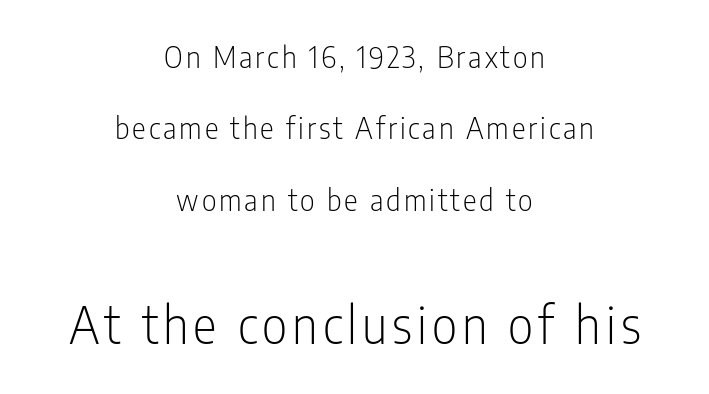
Q: Is the text bold? A: No.
Q: Is the text italic (slanted)? A: No, it is upright.
Q: Is the typeface a serif or a sans-serif typeface? A: Sans-serif.
Q: Is the text underlined? A: No.
Q: How is the paragraph aligned? A: Centered.
Q: Is the spacing between lines tight, normal or loose? A: Loose.
Q: Which block of text is set in a larger size, the first (top) or the second (bottom)? A: The second (bottom) one.
Q: Width (condensed, normal, or wide)? A: Condensed.
Q: Stroke contrast? A: Low.
Q: x-height? A: Medium.
Q: Monospaced? A: No.
